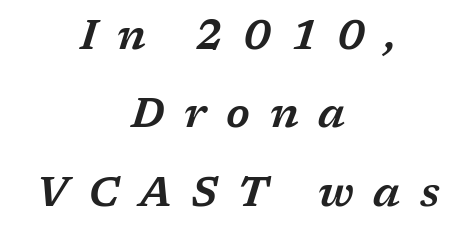
The image shows 41 px wide serif type, italic (leaning right); set centered, loose line spacing (1.91x), unusually wide letter spacing (+0.48 em), not underlined; low stroke contrast and a medium x-height.
